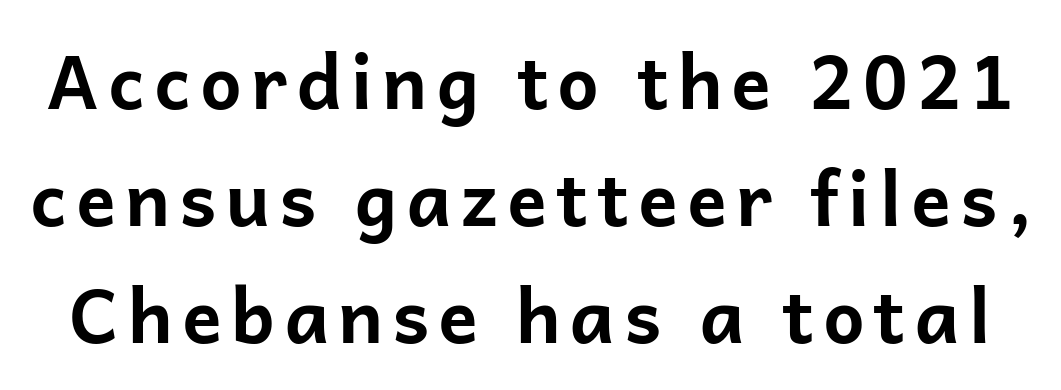
The image shows 74 px bold sans-serif type, upright; set normal line spacing (1.58x), not underlined; low stroke contrast and a medium x-height.
